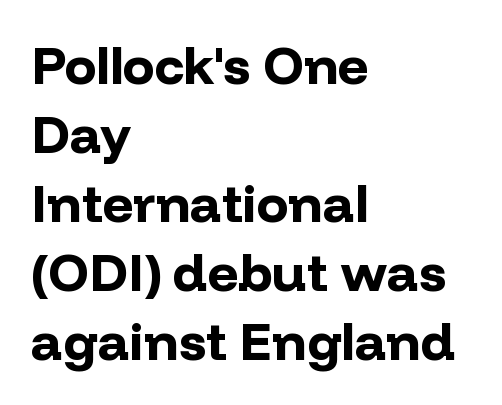
The image shows 53 px bold sans-serif type, upright; set left-aligned, normal line spacing (1.3x), normal letter spacing, not underlined; low stroke contrast and a medium x-height.
